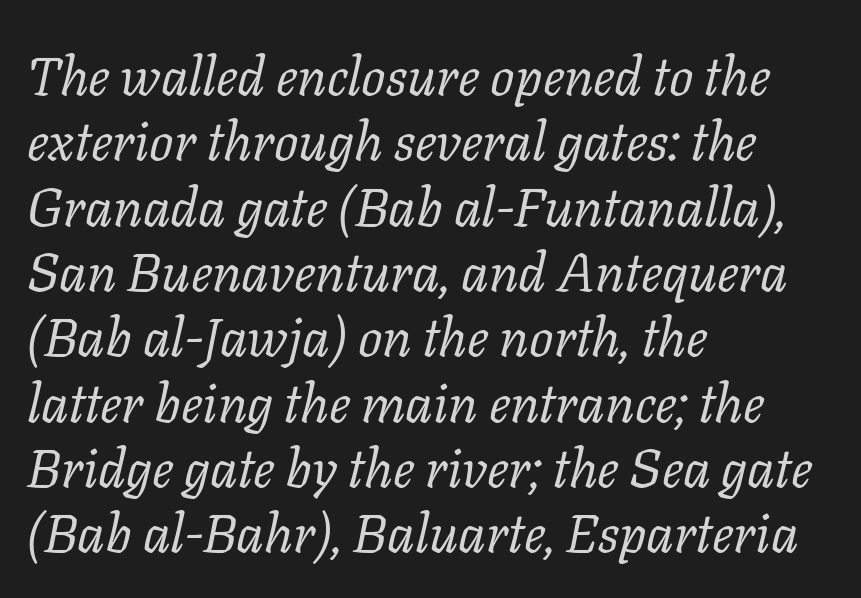
The image shows 54 px regular-weight serif type, italic (leaning right); set left-aligned, line spacing 1.21x, normal letter spacing, not underlined; low stroke contrast and a medium x-height.
